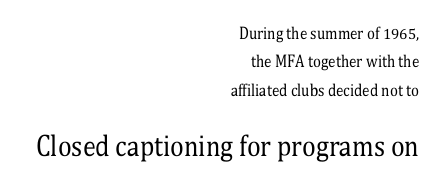
The image shows 26 px text type, upright; set right-aligned, loose line spacing (1.9x), normal letter spacing, not underlined; the second (bottom) block is 1.73x larger.
